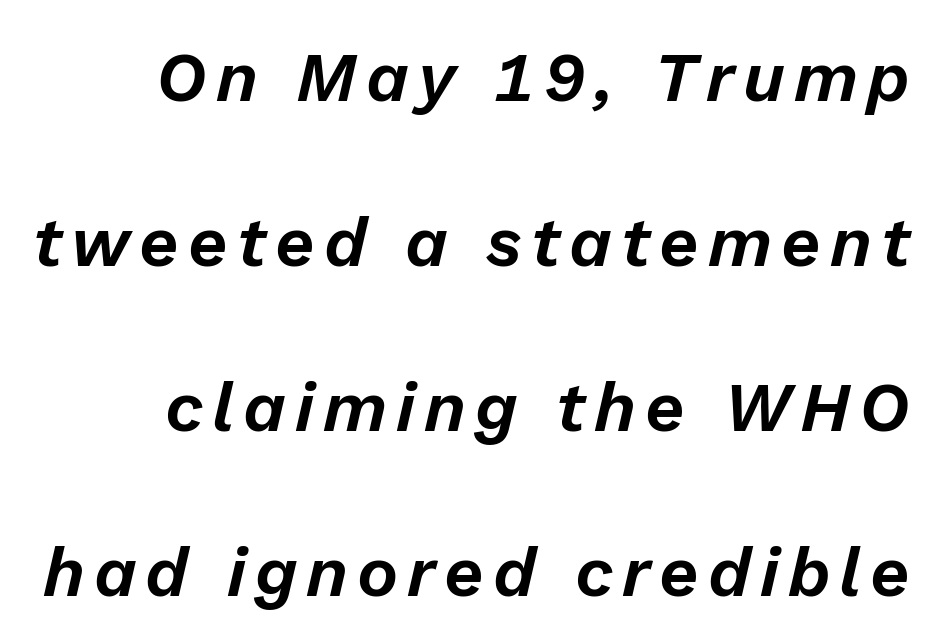
Varying glyph widths throughout — classic text-font behaviour. Does the lettering tilt? It does — this is italic. Baseline-to-baseline distance is far greater than the letter height. Anything drawn beneath the words? Only blank space.
